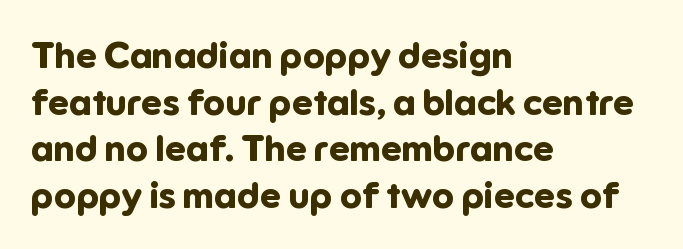
Q: Is the text bold? A: Yes.
Q: Is the text italic (slanted)? A: No, it is upright.
Q: Is the typeface a serif or a sans-serif typeface? A: Sans-serif.
Q: Is the text underlined? A: No.
Q: How is the paragraph aligned? A: Left-aligned.
Q: Is the spacing between letters normal or unusually wide? A: Normal.
Q: Is the spacing between lines tight, normal or loose? A: Normal.
Q: Width (condensed, normal, or wide)? A: Normal.
Q: Stroke contrast? A: Low.
Q: x-height? A: Medium.
Q: Monospaced? A: No.
